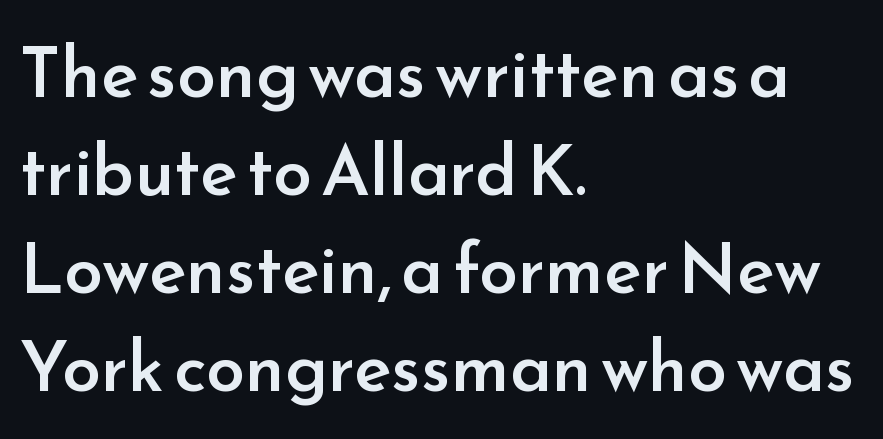
{"serif": "no", "italic": "no", "bold": "semi", "weight": "semibold", "width": "normal", "stroke_contrast": "low", "x_height": "small", "monospaced": "no", "underline": "no", "align": "left", "line_spacing": "normal", "line_spacing_ratio": 1.4, "letter_spacing": "normal", "letter_spacing_em": 0.0, "glyph_px": 70}
